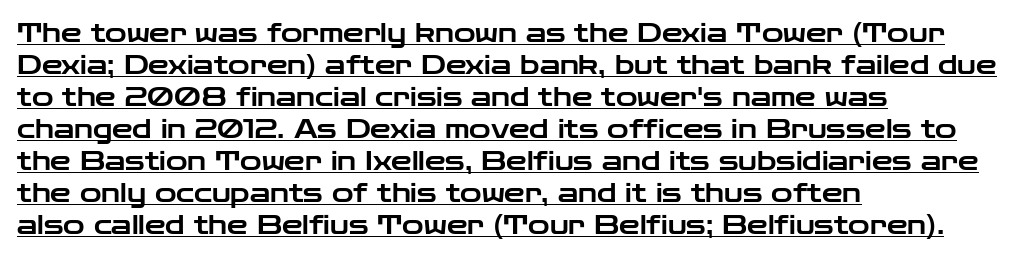
{"italic": "no", "underline": "yes", "align": "left", "line_spacing_ratio": 1.23, "letter_spacing": "normal", "letter_spacing_em": 0.0, "glyph_px": 26}
